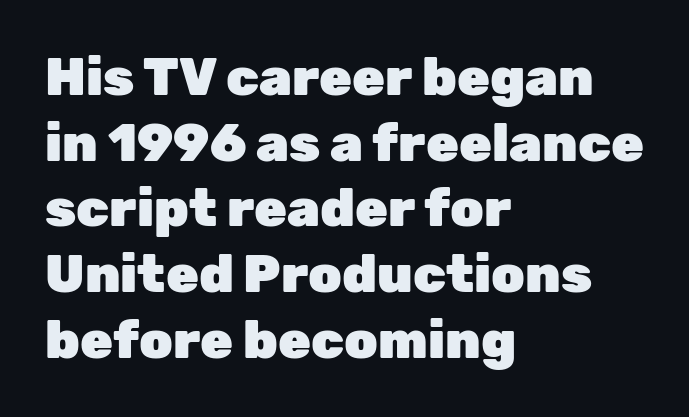
{"serif": "no", "italic": "no", "bold": "yes", "weight": "heavy", "width": "normal", "stroke_contrast": "low", "x_height": "medium", "monospaced": "no", "underline": "no", "align": "left", "line_spacing_ratio": 1.24, "letter_spacing": "normal", "letter_spacing_em": 0.0, "glyph_px": 53}
